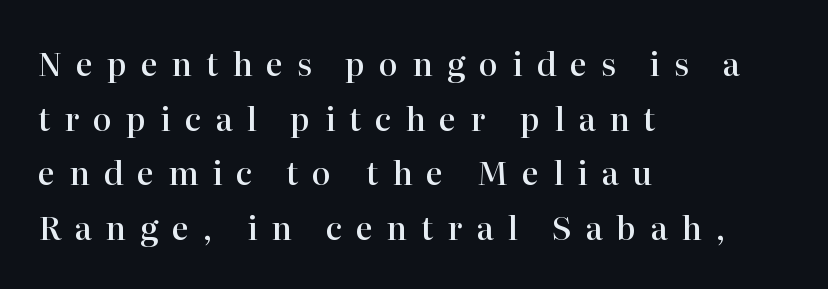
The image shows 32 px semibold serif type, upright; set left-aligned, line spacing 1.71x, unusually wide letter spacing (+0.43 em), not underlined; high stroke contrast and a medium x-height.
